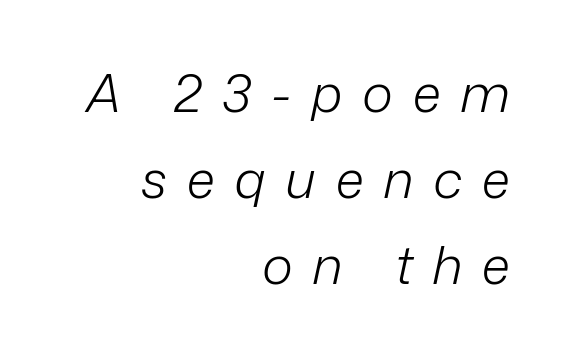
{"italic": "yes", "lean": "right", "slant_degrees": 12, "bold": "no", "weight": "light", "width": "normal", "stroke_contrast": "low", "x_height": "medium", "monospaced": "no", "underline": "no", "align": "right", "line_spacing": "normal", "line_spacing_ratio": 1.62, "letter_spacing": "wide", "letter_spacing_em": 0.37, "glyph_px": 53}
